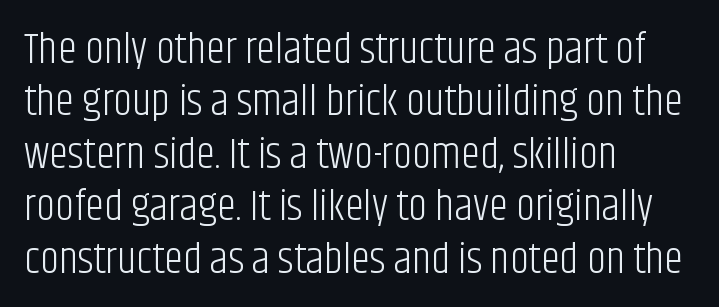
The image shows 43 px light, condensed sans-serif type, upright; set left-aligned, line spacing 1.22x, normal letter spacing, not underlined; low stroke contrast and a large x-height.
